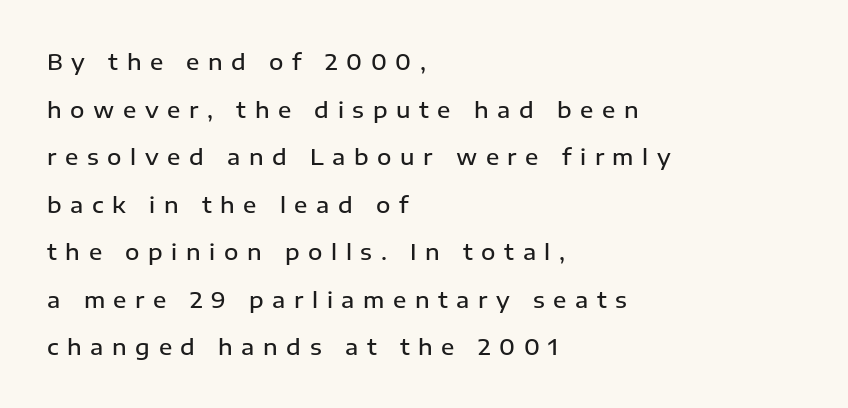
The image shows 22 px text type, upright; set left-aligned, loose line spacing (2.16x), unusually wide letter spacing (+0.39 em), not underlined.
